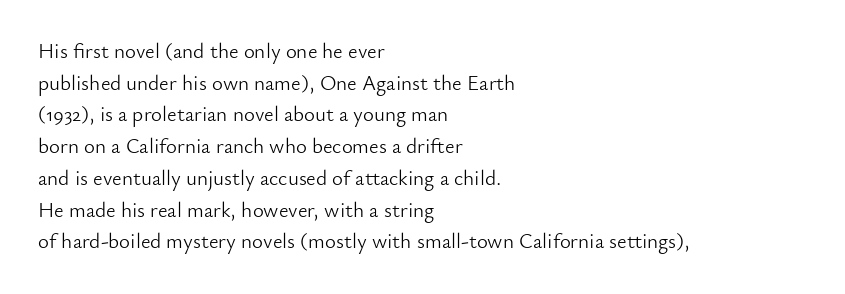
The image shows 21 px text type, upright; set left-aligned, normal line spacing (1.51x), normal letter spacing, not underlined.
